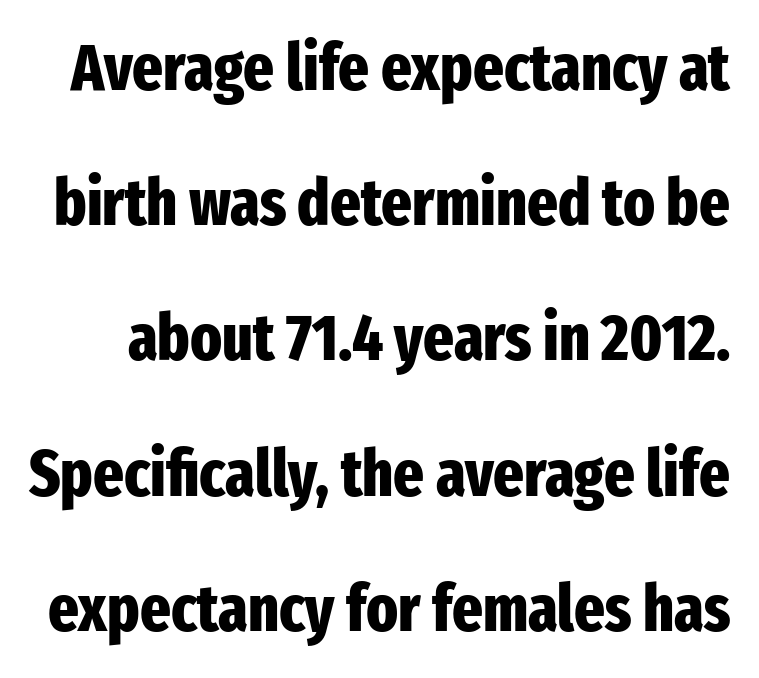
The image shows 65 px heavy, condensed sans-serif type, upright; set loose line spacing (2.08x), normal letter spacing, not underlined; low stroke contrast and a medium x-height.
